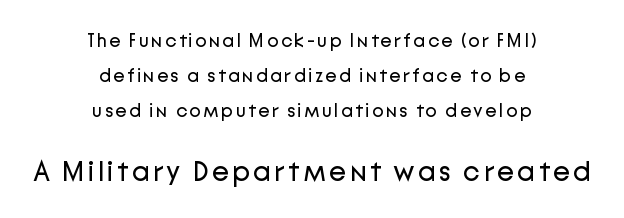
Q: Is the text bold? A: No.
Q: Is the text italic (slanted)? A: No, it is upright.
Q: Is the typeface a serif or a sans-serif typeface? A: Sans-serif.
Q: Is the text underlined? A: No.
Q: How is the paragraph aligned? A: Centered.
Q: Which block of text is set in a larger size, the first (top) or the second (bottom)? A: The second (bottom) one.
Q: Width (condensed, normal, or wide)? A: Normal.
Q: Stroke contrast? A: Low.
Q: x-height? A: Medium.
Q: Monospaced? A: No.
